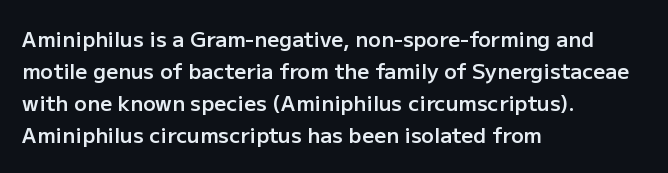
Q: Is the text bold? A: Semi-bold.
Q: Is the text italic (slanted)? A: No, it is upright.
Q: Is the text underlined? A: No.
Q: How is the paragraph aligned? A: Left-aligned.
Q: Is the spacing between letters normal or unusually wide? A: Normal.
Q: Is the spacing between lines tight, normal or loose? A: Normal.
